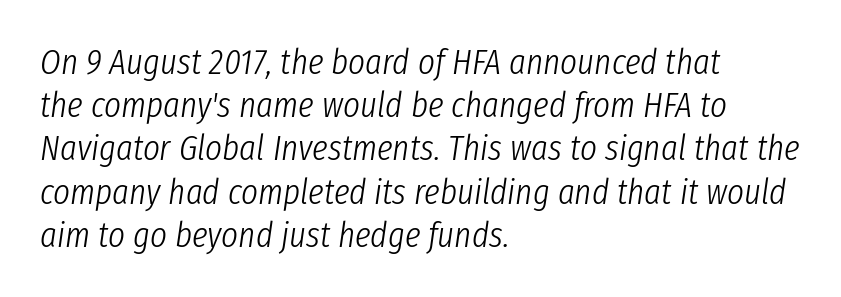
Q: Is the text bold? A: No.
Q: Is the text italic (slanted)? A: Yes, it leans right by about 8 degrees.
Q: Is the text underlined? A: No.
Q: How is the paragraph aligned? A: Left-aligned.
Q: Is the spacing between letters normal or unusually wide? A: Normal.
Q: Width (condensed, normal, or wide)? A: Condensed.
Q: Stroke contrast? A: Low.
Q: x-height? A: Medium.
Q: Monospaced? A: No.
